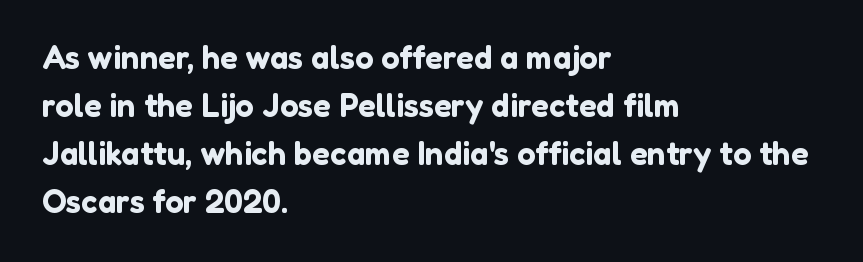
Q: Is the text italic (slanted)? A: No, it is upright.
Q: Is the typeface a serif or a sans-serif typeface? A: Sans-serif.
Q: Is the text underlined? A: No.
Q: How is the paragraph aligned? A: Left-aligned.
Q: Is the spacing between letters normal or unusually wide? A: Normal.
Q: Is the spacing between lines tight, normal or loose? A: Normal.
Q: Width (condensed, normal, or wide)? A: Normal.
Q: Stroke contrast? A: Low.
Q: x-height? A: Medium.
Q: Monospaced? A: No.
